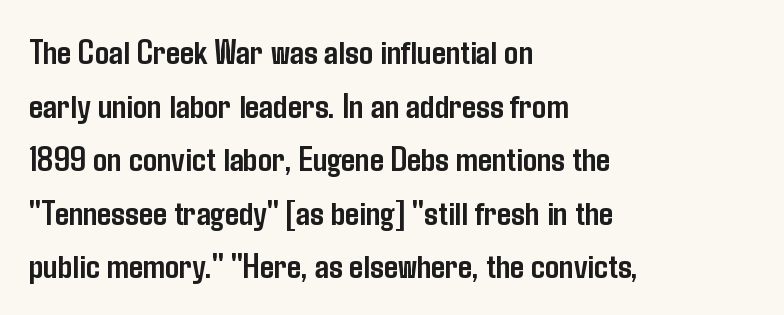
{"serif": "no", "italic": "no", "bold": "yes", "weight": "semibold", "width": "condensed", "stroke_contrast": "low", "x_height": "medium", "monospaced": "no", "underline": "no", "align": "left", "line_spacing": "normal", "line_spacing_ratio": 1.53, "letter_spacing": "normal", "letter_spacing_em": 0.0, "glyph_px": 35}
